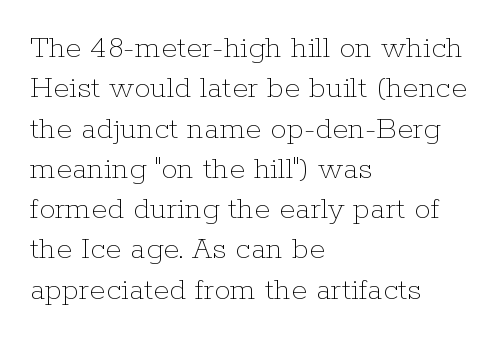
Q: Is the text bold? A: No.
Q: Is the text italic (slanted)? A: No, it is upright.
Q: Is the text underlined? A: No.
Q: How is the paragraph aligned? A: Left-aligned.
Q: Is the spacing between letters normal or unusually wide? A: Normal.
Q: Width (condensed, normal, or wide)? A: Normal.
Q: Stroke contrast? A: Low.
Q: x-height? A: Medium.
Q: Monospaced? A: No.
